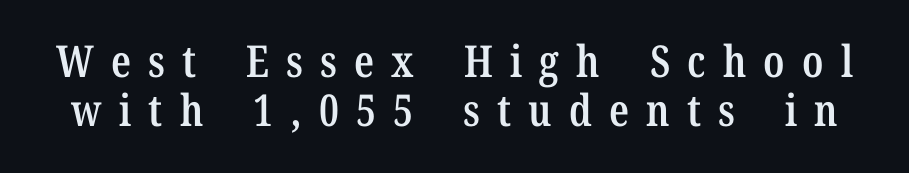
Q: Is the text bold? A: Semi-bold.
Q: Is the text italic (slanted)? A: No, it is upright.
Q: Is the typeface a serif or a sans-serif typeface? A: Serif.
Q: Is the text underlined? A: No.
Q: Is the spacing between letters normal or unusually wide? A: Unusually wide.
Q: Is the spacing between lines tight, normal or loose? A: Tight.
Q: Width (condensed, normal, or wide)? A: Condensed.
Q: Stroke contrast? A: Low.
Q: x-height? A: Medium.
Q: Monospaced? A: No.
